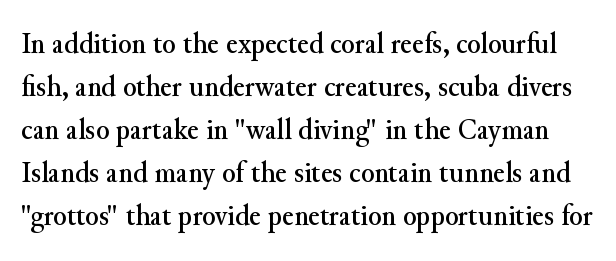
Q: Is the text italic (slanted)? A: No, it is upright.
Q: Is the typeface a serif or a sans-serif typeface? A: Serif.
Q: Is the text underlined? A: No.
Q: Is the spacing between letters normal or unusually wide? A: Normal.
Q: Is the spacing between lines tight, normal or loose? A: Normal.
Q: Width (condensed, normal, or wide)? A: Normal.
Q: Stroke contrast? A: Medium.
Q: x-height? A: Small.
Q: Monospaced? A: No.
